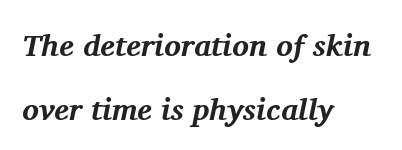
{"serif": "yes", "italic": "yes", "lean": "right", "slant_degrees": 11, "bold": "yes", "weight": "bold", "width": "normal", "stroke_contrast": "medium", "x_height": "medium", "monospaced": "no", "underline": "no", "align": "left", "line_spacing": "loose", "line_spacing_ratio": 2.05, "letter_spacing": "normal", "letter_spacing_em": 0.0, "glyph_px": 31}
